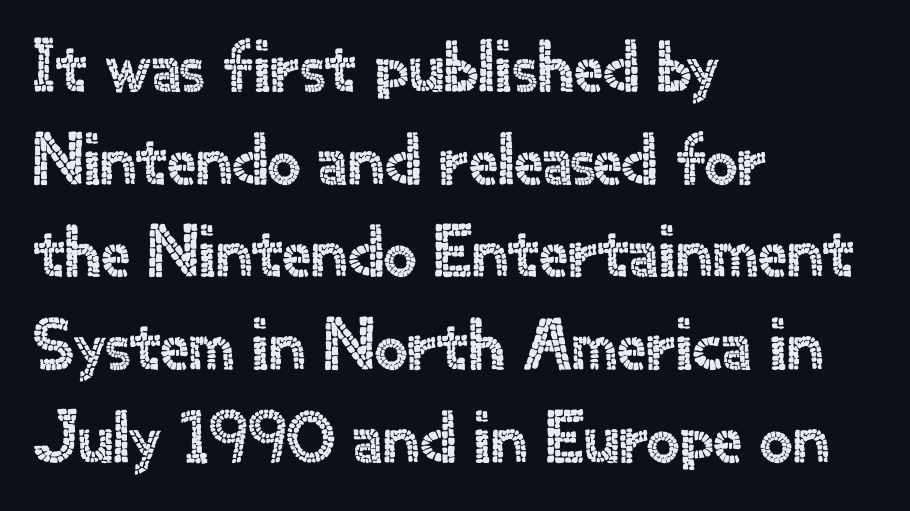
Q: Is the text italic (slanted)? A: No, it is upright.
Q: Is the typeface a serif or a sans-serif typeface? A: Sans-serif.
Q: Is the text underlined? A: No.
Q: How is the paragraph aligned? A: Left-aligned.
Q: Is the spacing between letters normal or unusually wide? A: Normal.
Q: Is the spacing between lines tight, normal or loose? A: Normal.
Q: Width (condensed, normal, or wide)? A: Normal.
Q: x-height? A: Small.
Q: Monospaced? A: No.
